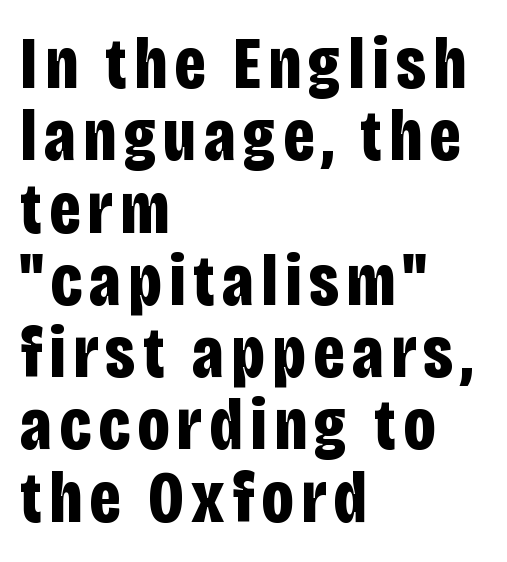
Q: Is the text bold? A: Yes.
Q: Is the text italic (slanted)? A: No, it is upright.
Q: Is the typeface a serif or a sans-serif typeface? A: Sans-serif.
Q: Is the text underlined? A: No.
Q: How is the paragraph aligned? A: Left-aligned.
Q: Is the spacing between lines tight, normal or loose? A: Tight.
Q: Width (condensed, normal, or wide)? A: Condensed.
Q: Stroke contrast? A: Low.
Q: x-height? A: Large.
Q: Monospaced? A: No.
